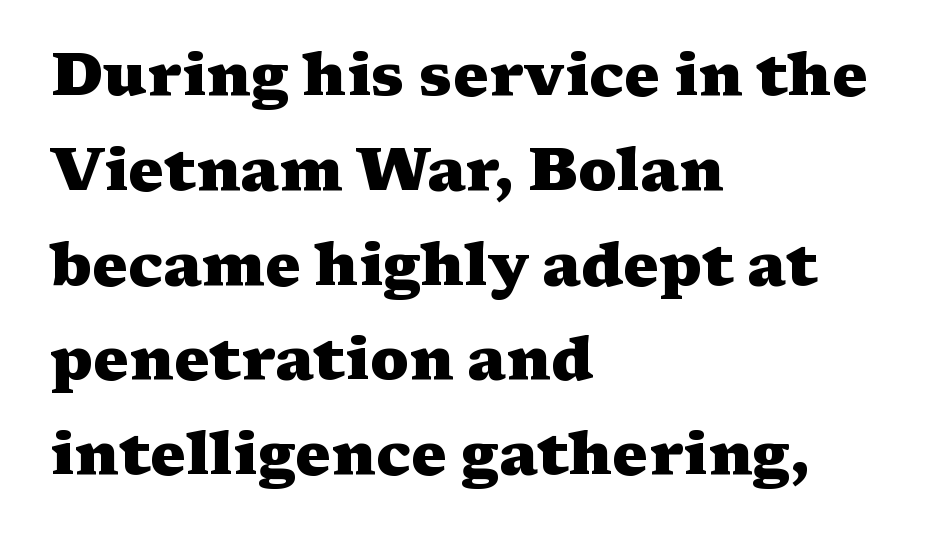
Q: Is the text bold? A: Yes.
Q: Is the text italic (slanted)? A: No, it is upright.
Q: Is the typeface a serif or a sans-serif typeface? A: Serif.
Q: Is the text underlined? A: No.
Q: How is the paragraph aligned? A: Left-aligned.
Q: Is the spacing between letters normal or unusually wide? A: Normal.
Q: Is the spacing between lines tight, normal or loose? A: Normal.
Q: Width (condensed, normal, or wide)? A: Wide.
Q: Stroke contrast? A: Medium.
Q: x-height? A: Medium.
Q: Monospaced? A: No.
